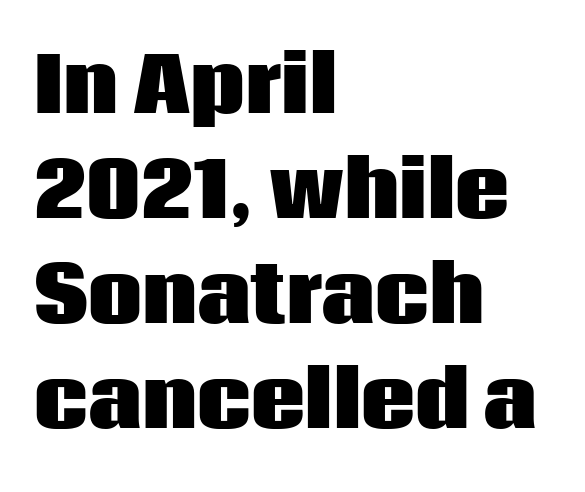
The rendering uses natural spacing where letterforms have individual widths. This sample keeps an unexceptional amount of space between lines. Every stem runs plumb, perpendicular to the baseline. Tracking value appears to be zero — textbook default spacing.
